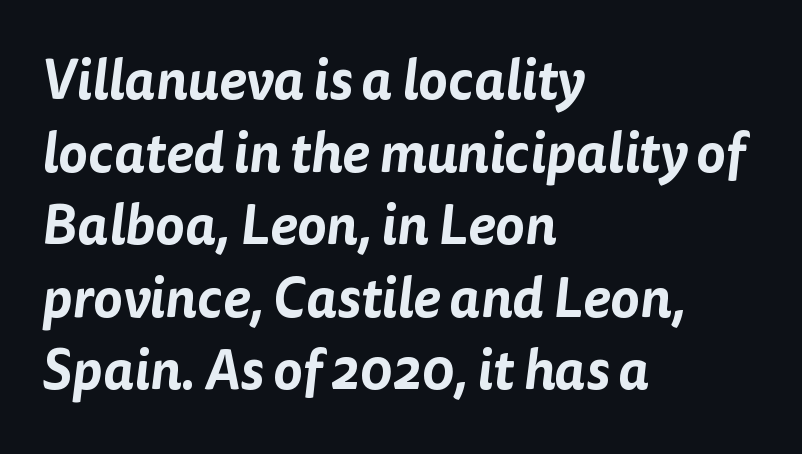
{"serif": "no", "width": "normal", "stroke_contrast": "low", "x_height": "medium", "monospaced": "no", "underline": "no", "align": "left", "line_spacing": "normal", "line_spacing_ratio": 1.32, "letter_spacing": "normal", "letter_spacing_em": 0.0, "glyph_px": 55}
